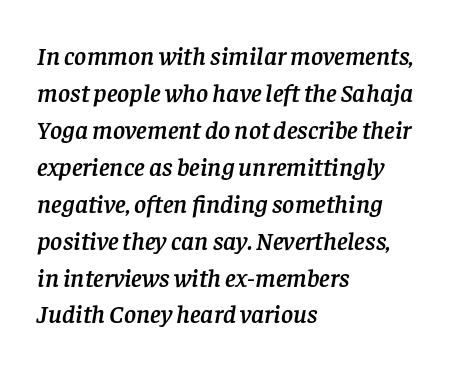
Q: Is the text italic (slanted)? A: Yes, it leans right by about 8 degrees.
Q: Is the text underlined? A: No.
Q: How is the paragraph aligned? A: Left-aligned.
Q: Is the spacing between letters normal or unusually wide? A: Normal.
Q: Is the spacing between lines tight, normal or loose? A: Normal.
